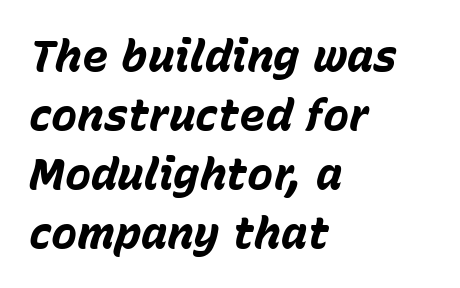
You could call the tracking neutral — neither tight nor loose. Each line starts at the same left margin while the right side varies. The passage shown is typed in a proportional face where columns would drift. Bare-footed words on every line.
